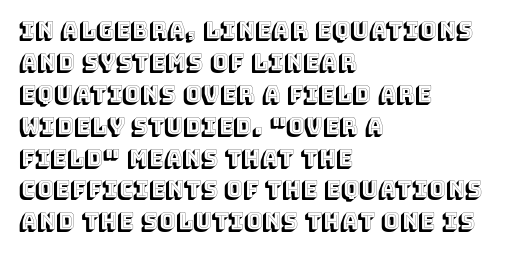
{"italic": "no", "underline": "no", "align": "left", "line_spacing": "normal", "line_spacing_ratio": 1.45, "letter_spacing": "normal", "letter_spacing_em": 0.0, "glyph_px": 22}
